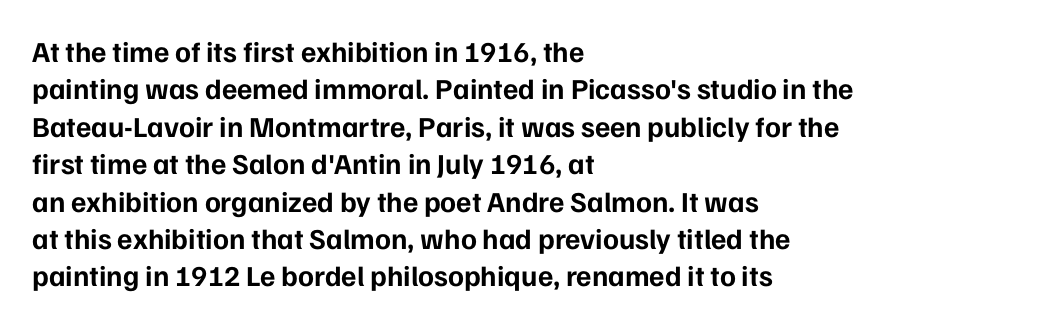
{"serif": "no", "italic": "no", "bold": "yes", "weight": "bold", "width": "normal", "stroke_contrast": "low", "x_height": "medium", "monospaced": "no", "underline": "no", "align": "left", "line_spacing": "normal", "line_spacing_ratio": 1.29, "letter_spacing": "normal", "letter_spacing_em": 0.0, "glyph_px": 29}
